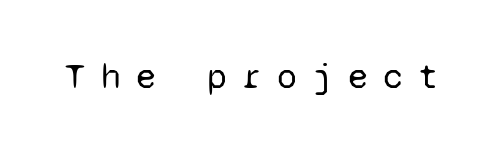
A sans-serif font was chosen for this passage. This sample has the even, mechanical cadence of fixed-width lettering. Style check: upright. Between one letter and the next there's a generous, obvious gap.
